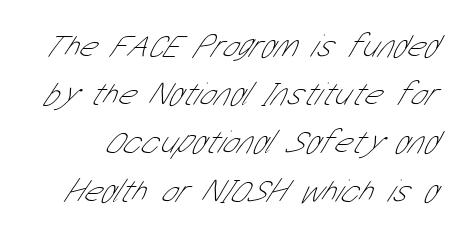
The image shows 33 px thin, condensed sans-serif type; set normal line spacing (1.46x), normal letter spacing, not underlined; low stroke contrast and a medium x-height.
